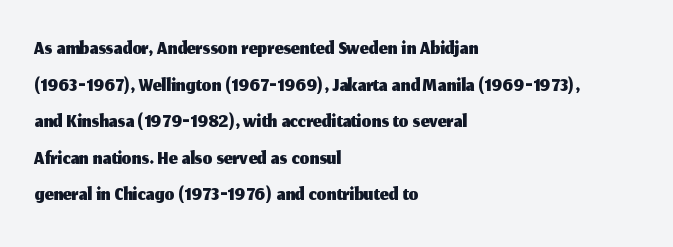
Q: Is the text italic (slanted)? A: No, it is upright.
Q: Is the typeface a serif or a sans-serif typeface? A: Sans-serif.
Q: Is the text underlined? A: No.
Q: How is the paragraph aligned? A: Left-aligned.
Q: Is the spacing between letters normal or unusually wide? A: Normal.
Q: Width (condensed, normal, or wide)? A: Normal.
Q: Stroke contrast? A: Medium.
Q: x-height? A: Medium.
Q: Monospaced? A: No.
